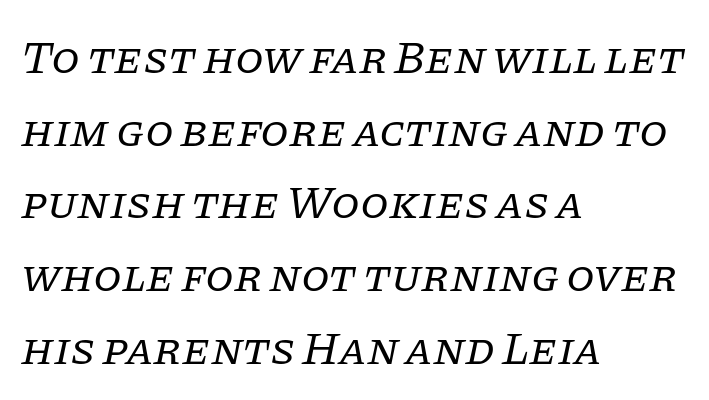
The image shows 46 px regular-weight serif type, italic (leaning right); set left-aligned, normal line spacing (1.58x), normal letter spacing, not underlined; low stroke contrast and a large x-height.
